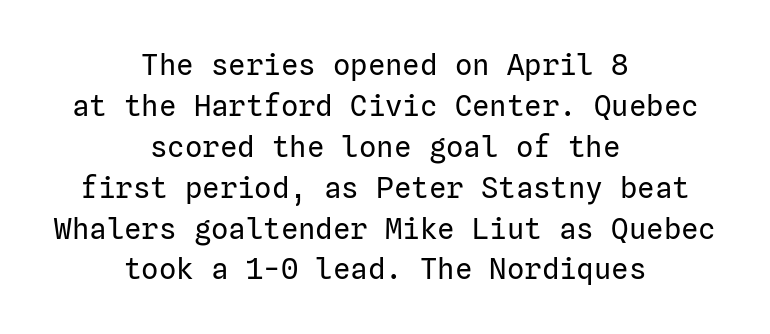
{"serif": "no", "italic": "no", "bold": "no", "weight": "regular", "width": "normal", "stroke_contrast": "low", "x_height": "medium", "underline": "no", "align": "center", "line_spacing": "normal", "line_spacing_ratio": 1.41, "letter_spacing": "normal", "letter_spacing_em": 0.0, "glyph_px": 29}
